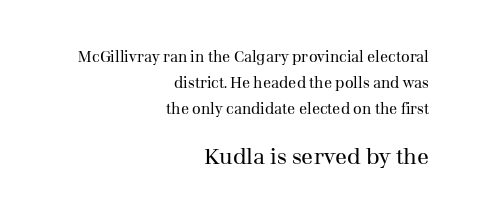
Q: Is the text bold? A: No.
Q: Is the text italic (slanted)? A: No, it is upright.
Q: Is the text underlined? A: No.
Q: How is the paragraph aligned? A: Right-aligned.
Q: Is the spacing between letters normal or unusually wide? A: Normal.
Q: Which block of text is set in a larger size, the first (top) or the second (bottom)? A: The second (bottom) one.
